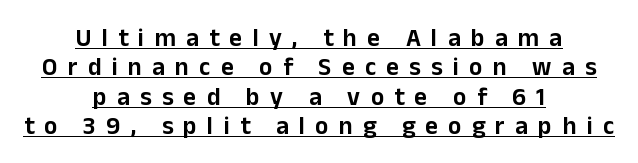
Q: Is the text italic (slanted)? A: No, it is upright.
Q: Is the text underlined? A: Yes.
Q: How is the paragraph aligned? A: Centered.
Q: Is the spacing between letters normal or unusually wide? A: Unusually wide.
